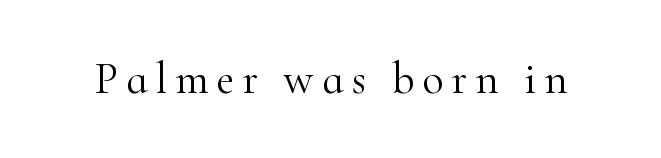
Q: Is the text bold? A: No.
Q: Is the text italic (slanted)? A: No, it is upright.
Q: Is the typeface a serif or a sans-serif typeface? A: Serif.
Q: Is the text underlined? A: No.
Q: Width (condensed, normal, or wide)? A: Normal.
Q: Stroke contrast? A: High.
Q: x-height? A: Small.
Q: Monospaced? A: No.
